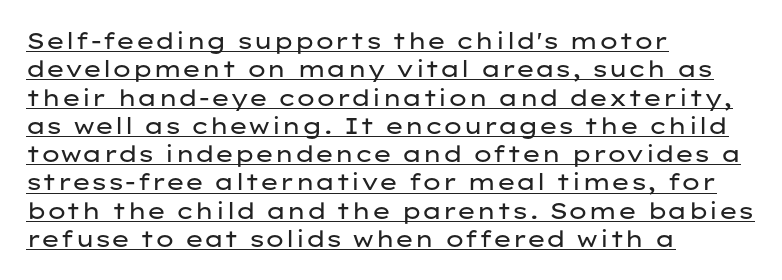
{"italic": "no", "bold": "no", "underline": "yes", "align": "left", "line_spacing_ratio": 1.23, "letter_spacing": "normal", "letter_spacing_em": 0.0, "glyph_px": 23}
